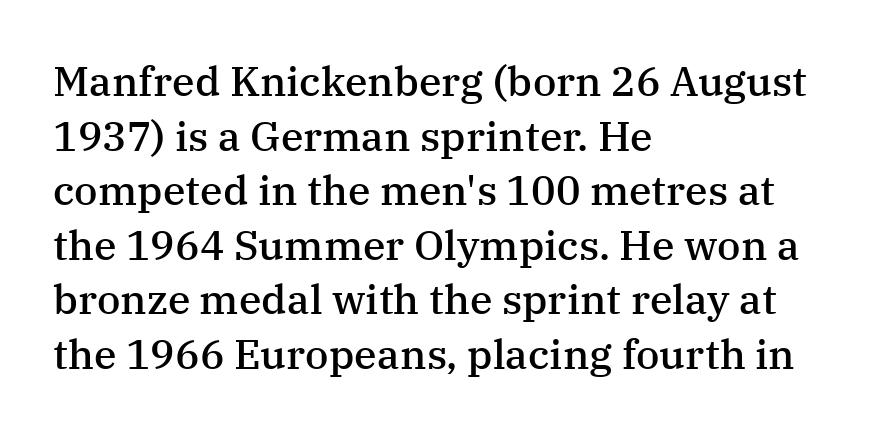
The image shows 41 px semibold serif type, upright; set left-aligned, normal line spacing (1.33x), normal letter spacing, not underlined; medium stroke contrast and a medium x-height.
